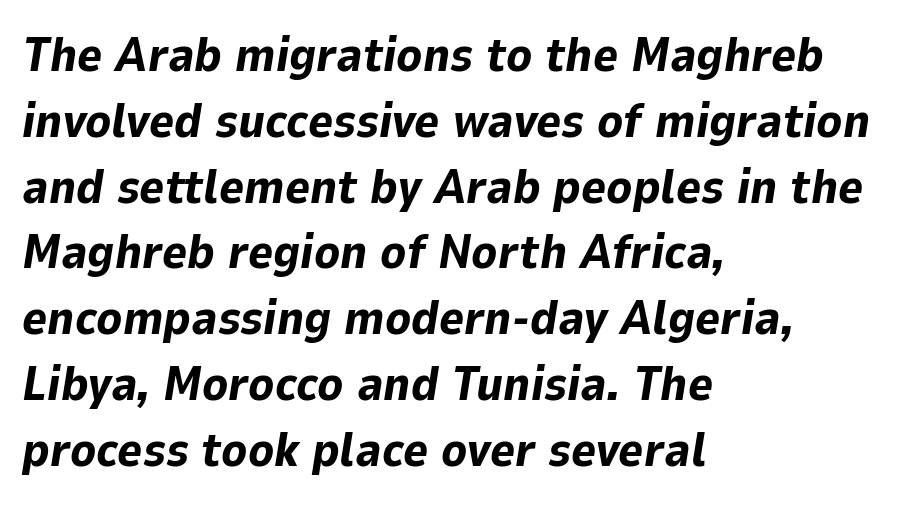
Think of a printed novel: that variable character pitch is what you see here. Only glyphs here, with clear space below each row. Regular leading. The passage shown is emphatically bold. One-word summary of the alignment: left. Observe the ordinary spacing: letters are neighbours, not strangers.
